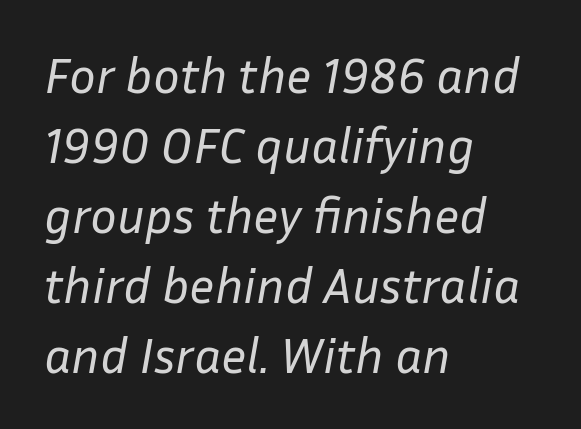
{"italic": "yes", "lean": "right", "slant_degrees": 10, "bold": "no", "weight": "regular", "width": "normal", "stroke_contrast": "low", "x_height": "medium", "monospaced": "no", "underline": "no", "align": "left", "line_spacing": "normal", "line_spacing_ratio": 1.4, "letter_spacing": "normal", "letter_spacing_em": 0.0, "glyph_px": 50}
